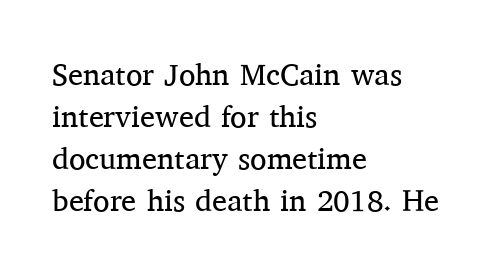
Q: Is the text bold? A: No.
Q: Is the text italic (slanted)? A: No, it is upright.
Q: Is the typeface a serif or a sans-serif typeface? A: Serif.
Q: Is the text underlined? A: No.
Q: How is the paragraph aligned? A: Left-aligned.
Q: Is the spacing between letters normal or unusually wide? A: Normal.
Q: Is the spacing between lines tight, normal or loose? A: Normal.
Q: Width (condensed, normal, or wide)? A: Normal.
Q: Stroke contrast? A: Medium.
Q: x-height? A: Medium.
Q: Monospaced? A: No.
